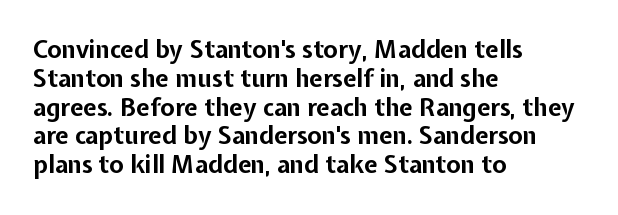
Q: Is the text bold? A: Yes.
Q: Is the text italic (slanted)? A: No, it is upright.
Q: Is the text underlined? A: No.
Q: How is the paragraph aligned? A: Left-aligned.
Q: Is the spacing between letters normal or unusually wide? A: Normal.
